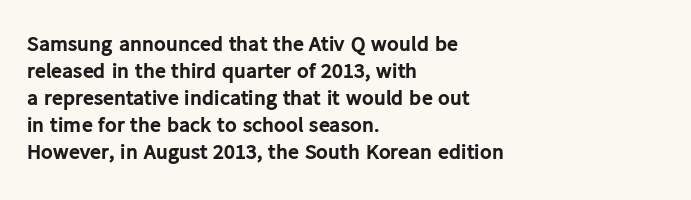
{"italic": "no", "bold": "yes", "underline": "no", "align": "left", "line_spacing_ratio": 1.23, "letter_spacing": "normal", "letter_spacing_em": 0.0, "glyph_px": 22}
